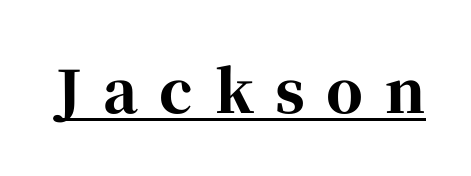
Someone cranked the tracking dial way up on this one. When letters stand straight like this, we call the style roman or upright. Character widths vary here, with narrow letters taking less room than wide ones. A baseline rule has been typeset under these characters.
